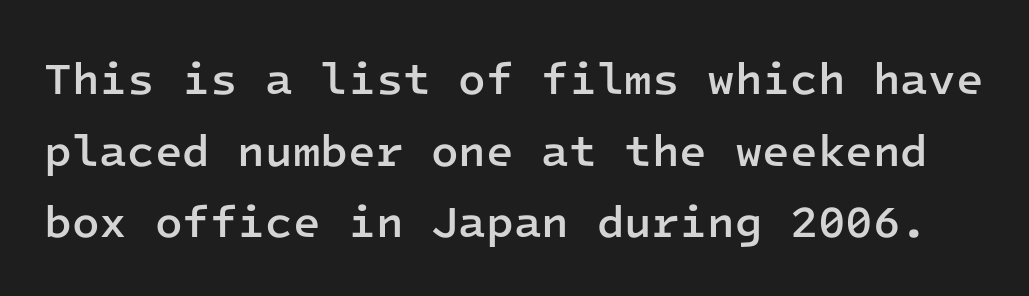
The image shows 45 px semibold sans-serif type, upright, monospaced; set normal line spacing (1.59x), normal letter spacing, not underlined; low stroke contrast and a medium x-height.
